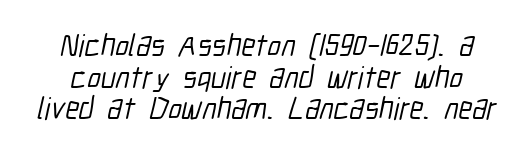
{"serif": "no", "width": "condensed", "stroke_contrast": "low", "x_height": "medium", "monospaced": "no", "underline": "no", "line_spacing": "tight", "line_spacing_ratio": 1.02, "letter_spacing": "normal", "letter_spacing_em": 0.0, "glyph_px": 31}
